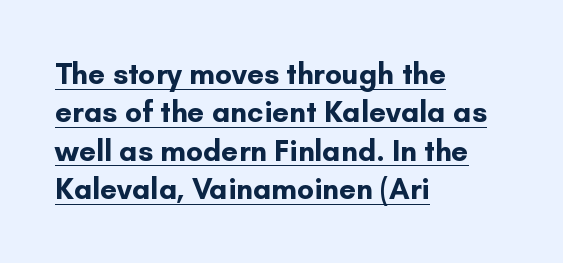
The image shows 30 px bold sans-serif type, upright; set left-aligned, normal line spacing (1.28x), normal letter spacing, underlined; low stroke contrast and a small x-height.
